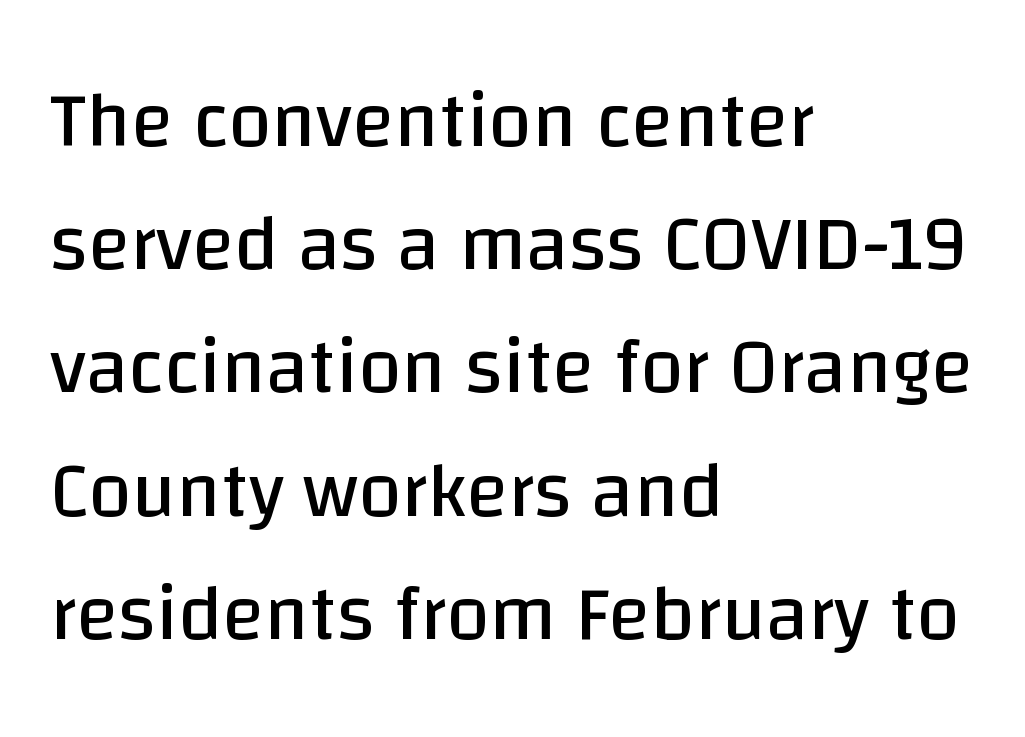
The image shows 78 px regular-weight sans-serif type, upright; set left-aligned, normal line spacing (1.58x), normal letter spacing, not underlined; low stroke contrast and a large x-height.
